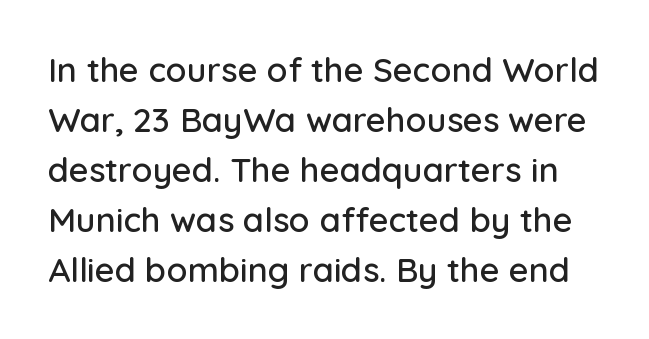
Q: Is the text italic (slanted)? A: No, it is upright.
Q: Is the typeface a serif or a sans-serif typeface? A: Sans-serif.
Q: Is the text underlined? A: No.
Q: Is the spacing between letters normal or unusually wide? A: Normal.
Q: Is the spacing between lines tight, normal or loose? A: Normal.
Q: Width (condensed, normal, or wide)? A: Normal.
Q: Stroke contrast? A: Low.
Q: x-height? A: Medium.
Q: Monospaced? A: No.
